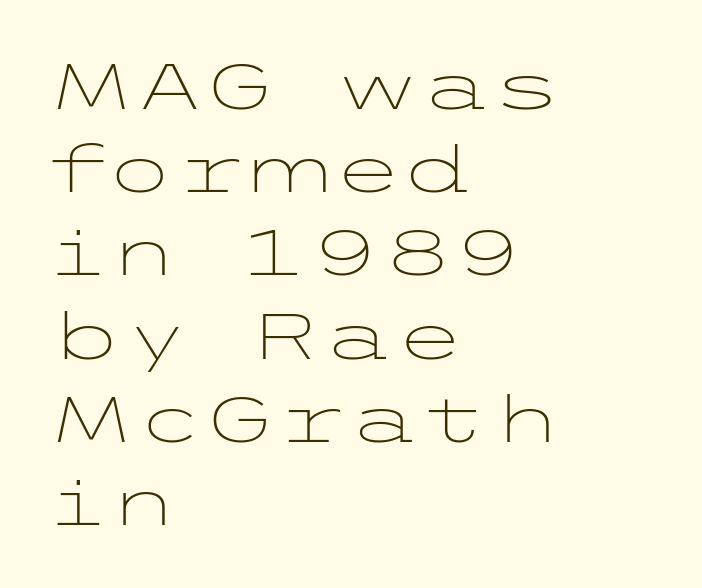
The image shows 65 px light, wide sans-serif type, upright; set left-aligned, normal line spacing (1.28x), normal letter spacing, not underlined; low stroke contrast and a medium x-height.
